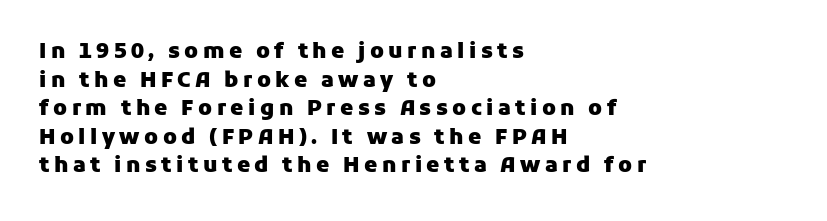
Q: Is the text bold? A: Yes.
Q: Is the text italic (slanted)? A: No, it is upright.
Q: Is the text underlined? A: No.
Q: How is the paragraph aligned? A: Left-aligned.
Q: Is the spacing between letters normal or unusually wide? A: Unusually wide.
Q: Is the spacing between lines tight, normal or loose? A: Normal.
